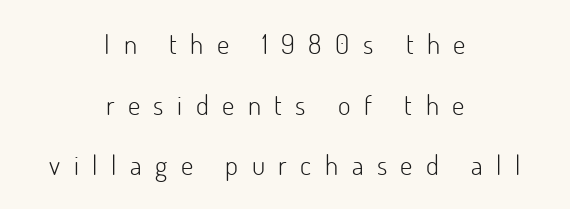
Does the copy run flush right? No — it is centered line by line. Italic? Not at all — the glyphs are vertical. These lines have a slow, spaced-out rhythm from letter to letter. Widely set lines give the paragraph a tall, airy silhouette. Is this a heavy cut? Hardly; it is regular or lighter. The foot of each line stays bare and open.
